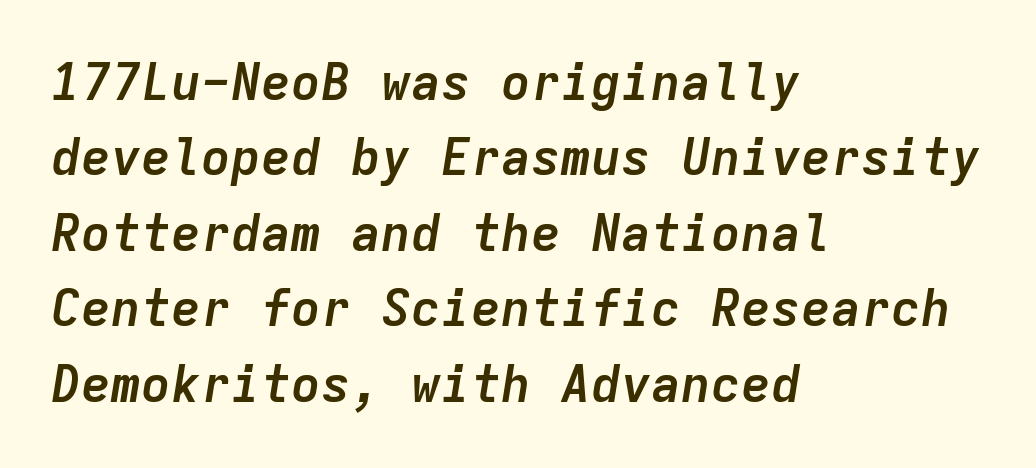
{"italic": "yes", "lean": "right", "slant_degrees": 9, "bold": "yes", "weight": "semibold", "width": "normal", "stroke_contrast": "low", "x_height": "medium", "monospaced": "yes", "underline": "no", "align": "left", "line_spacing": "normal", "line_spacing_ratio": 1.51, "letter_spacing": "normal", "letter_spacing_em": 0.0, "glyph_px": 50}
